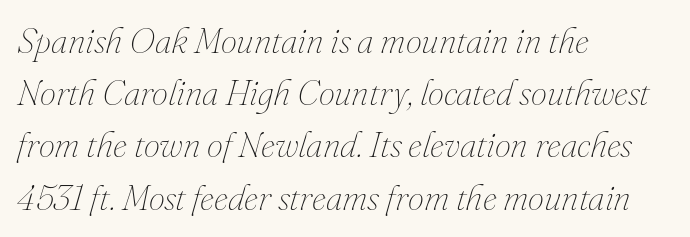
The image shows 36 px thin type, italic (leaning right); set left-aligned, normal line spacing (1.45x), normal letter spacing, not underlined; medium stroke contrast and a small x-height.
